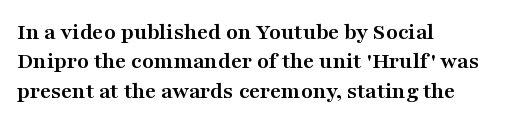
Check the space under the baseline: it is left empty. Words appear dense and cohesive because spacing is normal. Summary of weight: heavy, a full bold. Caption: multi-line text, flush left, ragged right.
